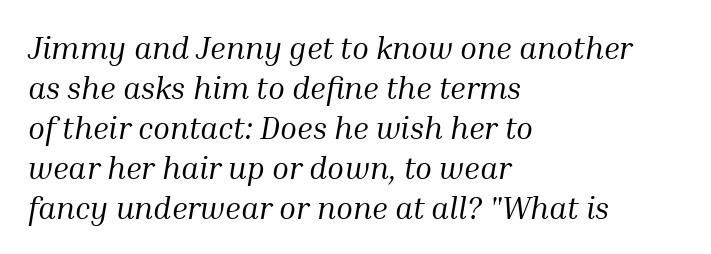
Character widths vary here, with narrow letters taking less room than wide ones. Nothing heavy about these letters — not bold at all. Compared with typical body copy, the letter spacing here is the same. The lines in this sample share a left origin and differ only in where they stop.
